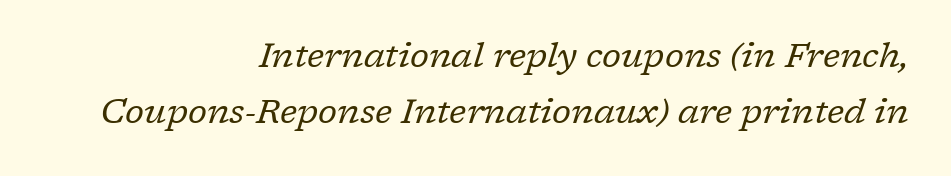
The image shows 34 px regular-weight serif type, italic (leaning right); set right-aligned, normal line spacing (1.65x), normal letter spacing, not underlined; low stroke contrast and a medium x-height.
